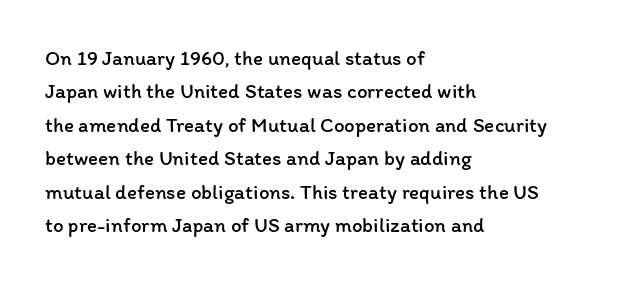
Q: Is the text bold? A: No.
Q: Is the text italic (slanted)? A: No, it is upright.
Q: Is the text underlined? A: No.
Q: How is the paragraph aligned? A: Left-aligned.
Q: Is the spacing between letters normal or unusually wide? A: Normal.
Q: Is the spacing between lines tight, normal or loose? A: Normal.
